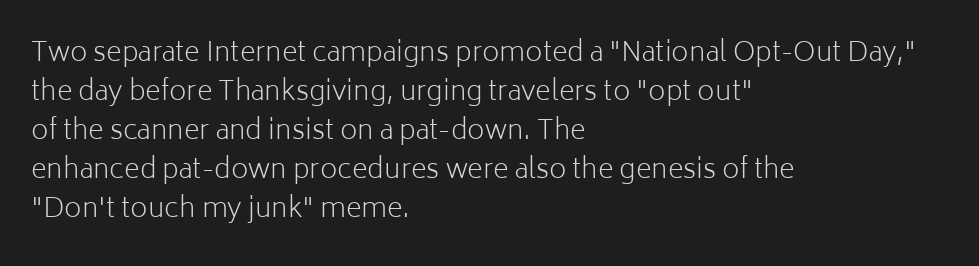
Nothing heavy about these letters — not bold at all. The block of text has a typical density, with ordinary space between rows. Posture: straight, roman, zero tilt. Quick note: underline off. The letterforms sit shoulder to shoulder at normal distance.
